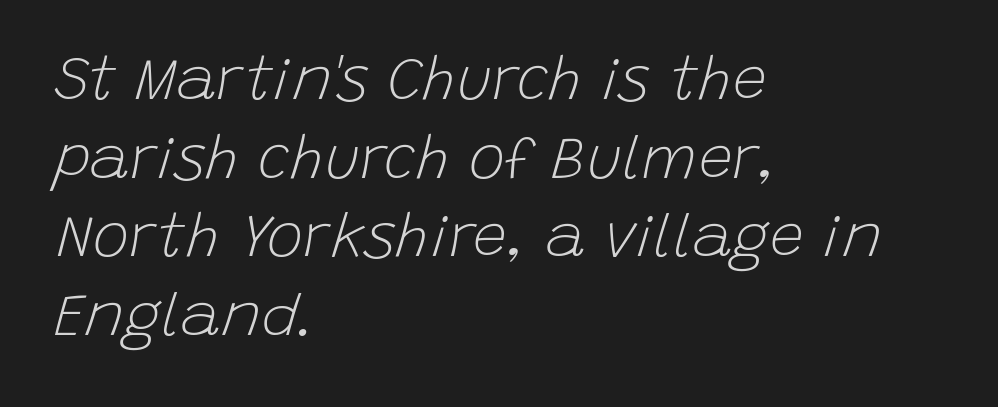
These lines are rendered in a variable-pitch font. What stands out about the letter spacing? Nothing — it is the standard amount. Which margin do the lines hug? The left one — the right edge is uneven. Students, observe: this is what conventionally led text looks like. Anything drawn beneath the words? Only blank space. This is oblique type, the kind used for emphasis or titles.
